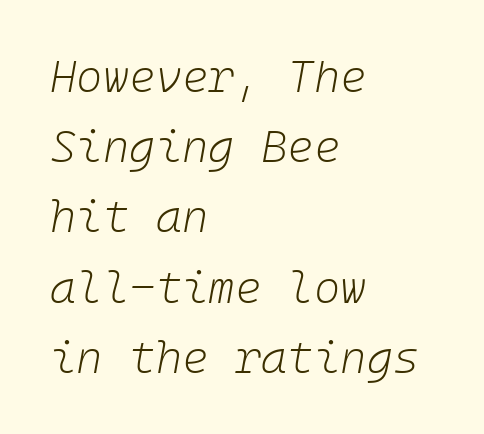
The image shows 45 px light type, italic (leaning right); set left-aligned, normal line spacing (1.56x), normal letter spacing, not underlined; low stroke contrast and a medium x-height.
